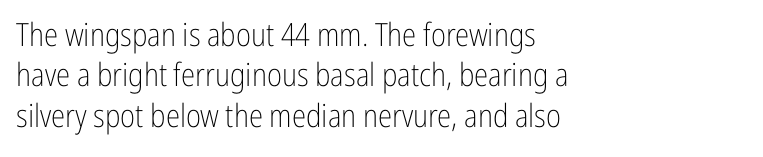
The image shows 32 px light, condensed sans-serif type, upright; set left-aligned, normal line spacing (1.26x), normal letter spacing, not underlined; low stroke contrast and a medium x-height.
